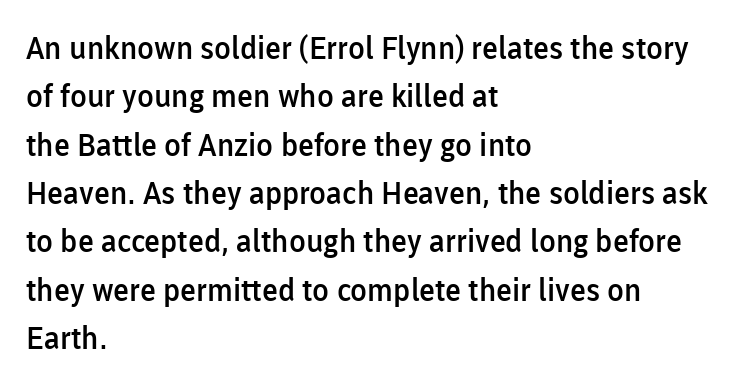
Type without underlining. The line texture is even and compact thanks to regular tracking. Interline gaps are of average width in this sample. Horizontal alignment here is leftward, the default for most running prose. Characters remain perfectly vertical along every line. These lines are composed in type without serifs.
